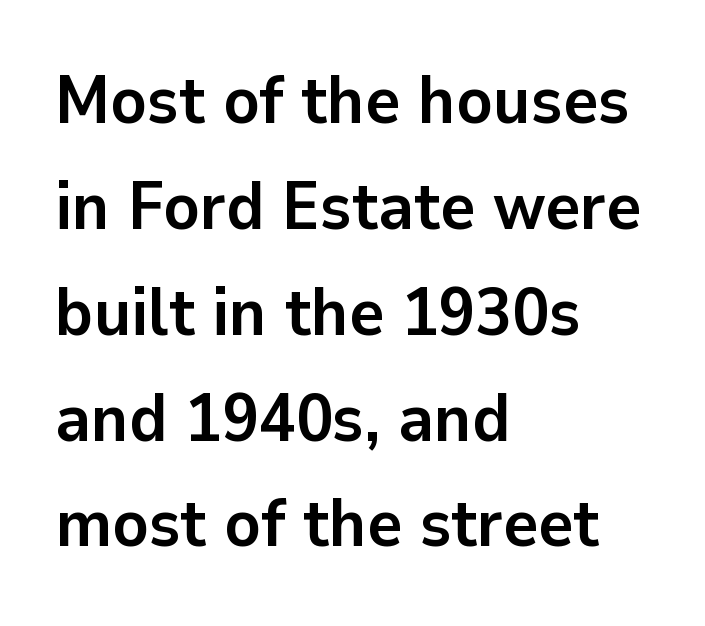
Q: Is the text bold? A: Yes.
Q: Is the text italic (slanted)? A: No, it is upright.
Q: Is the typeface a serif or a sans-serif typeface? A: Sans-serif.
Q: Is the text underlined? A: No.
Q: How is the paragraph aligned? A: Left-aligned.
Q: Is the spacing between letters normal or unusually wide? A: Normal.
Q: Is the spacing between lines tight, normal or loose? A: Normal.
Q: Width (condensed, normal, or wide)? A: Normal.
Q: Stroke contrast? A: Low.
Q: x-height? A: Medium.
Q: Monospaced? A: No.
